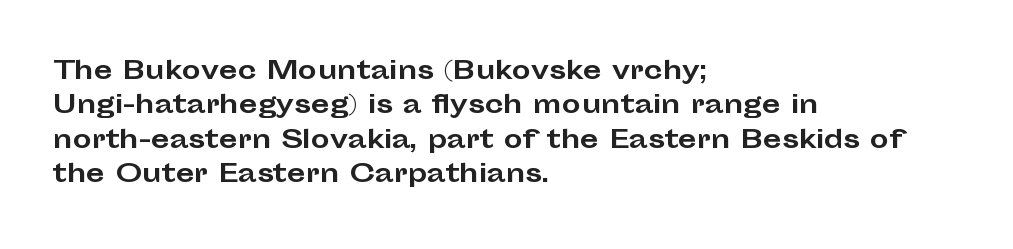
The image shows 24 px bold type, upright; set left-aligned, normal line spacing (1.43x), normal letter spacing, not underlined.
